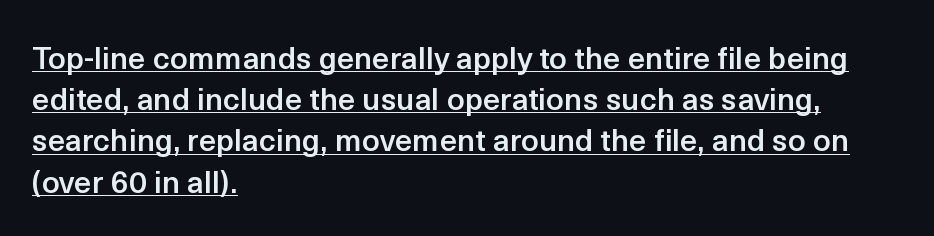
The rendering uses natural spacing where letterforms have individual widths. A sans-serif font was chosen for this passage. Semibold letterforms, between regular and bold. In terms of posture, this sample is upright. The tracking reads as untouched default to a designer's eye. Visually the block forms a straight wall on the left and a jagged coastline on the right.
